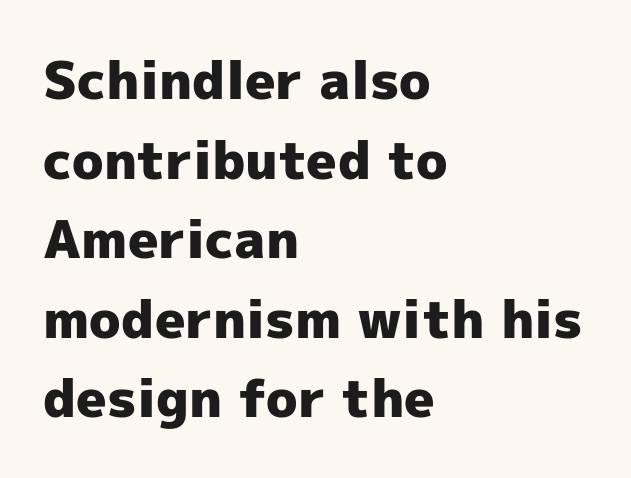
Q: Is the text bold? A: Yes.
Q: Is the text italic (slanted)? A: No, it is upright.
Q: Is the typeface a serif or a sans-serif typeface? A: Sans-serif.
Q: Is the text underlined? A: No.
Q: How is the paragraph aligned? A: Left-aligned.
Q: Is the spacing between letters normal or unusually wide? A: Normal.
Q: Is the spacing between lines tight, normal or loose? A: Normal.
Q: Width (condensed, normal, or wide)? A: Normal.
Q: x-height? A: Medium.
Q: Monospaced? A: No.
